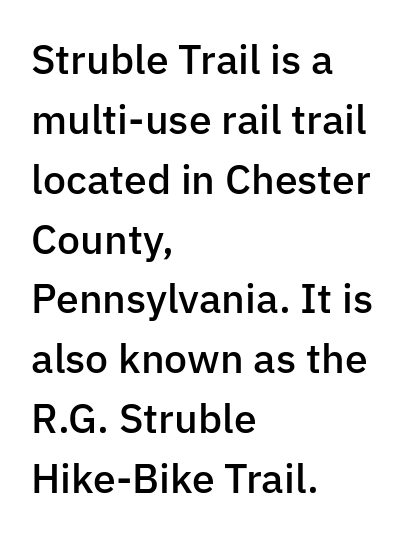
Glyph-to-glyph distance matches everyday printed text. Posture: straight, roman, zero tilt. A typesetter would label this face a sans. The sample has been set in demibold, a notch under bold. A typesetter would call this proportional, since set widths differ per character.
